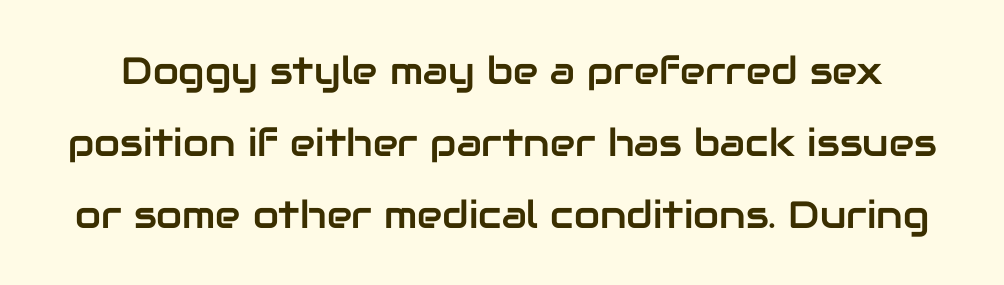
Q: Is the text italic (slanted)? A: No, it is upright.
Q: Is the typeface a serif or a sans-serif typeface? A: Sans-serif.
Q: Is the text underlined? A: No.
Q: Is the spacing between letters normal or unusually wide? A: Normal.
Q: Width (condensed, normal, or wide)? A: Normal.
Q: Stroke contrast? A: Low.
Q: x-height? A: Medium.
Q: Monospaced? A: No.
